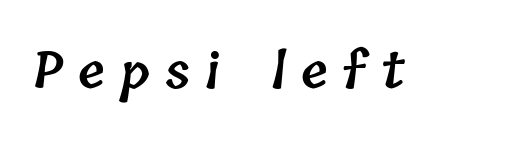
{"bold": "semi", "weight": "semibold", "width": "normal", "stroke_contrast": "low", "x_height": "medium", "monospaced": "no", "underline": "no", "letter_spacing": "wide", "letter_spacing_em": 0.31, "glyph_px": 49}
